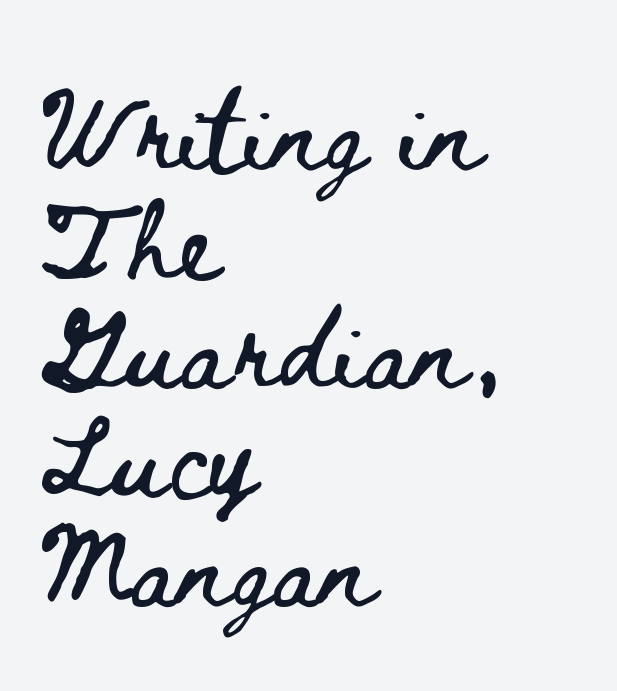
Observe the ordinary spacing: letters are neighbours, not strangers. The zone under the glyphs is completely vacant. This block has exactly the height ordinary leading produces. All the whitespace from short lines collects on the right.
